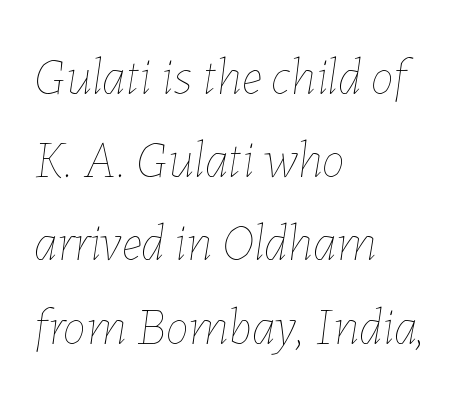
The image shows 52 px thin type, italic (leaning right); set left-aligned, normal line spacing (1.6x), normal letter spacing, not underlined; low stroke contrast and a medium x-height.
